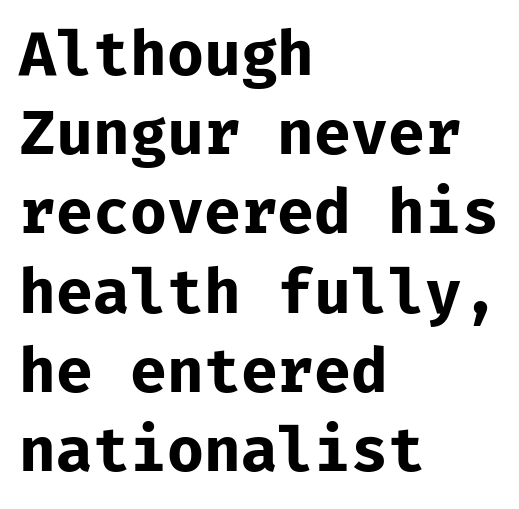
{"serif": "no", "italic": "no", "bold": "yes", "weight": "bold", "width": "normal", "stroke_contrast": "low", "x_height": "medium", "underline": "no", "align": "left", "line_spacing": "normal", "line_spacing_ratio": 1.32, "letter_spacing": "normal", "letter_spacing_em": 0.0, "glyph_px": 60}
